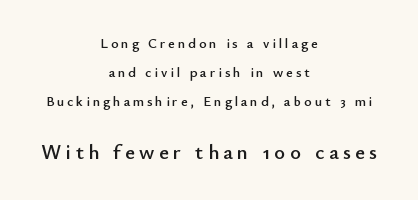
The image shows 21 px text type, upright; set centered, loose line spacing (2.06x), unusually wide letter spacing (+0.21 em), not underlined; the second (bottom) block is 1.5x larger.
